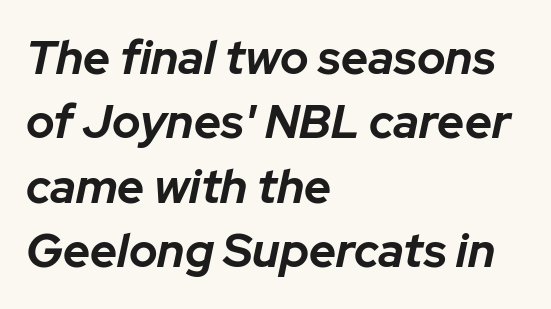
Q: Is the text bold? A: Yes.
Q: Is the text italic (slanted)? A: Yes, it leans right by about 12 degrees.
Q: Is the text underlined? A: No.
Q: How is the paragraph aligned? A: Left-aligned.
Q: Is the spacing between letters normal or unusually wide? A: Normal.
Q: Is the spacing between lines tight, normal or loose? A: Normal.
Q: Width (condensed, normal, or wide)? A: Normal.
Q: Stroke contrast? A: Low.
Q: x-height? A: Medium.
Q: Monospaced? A: No.
